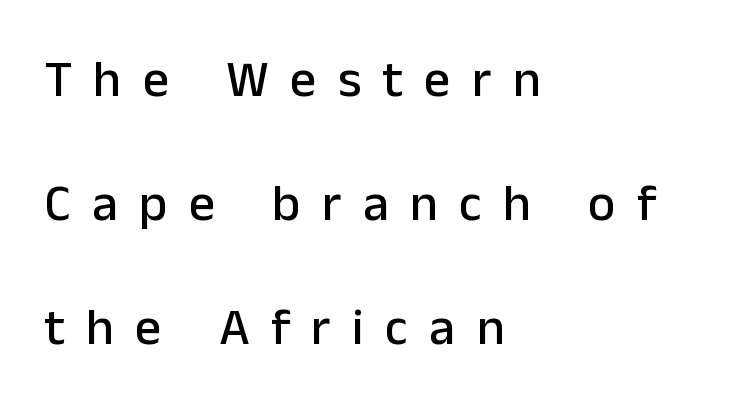
Q: Is the text italic (slanted)? A: No, it is upright.
Q: Is the typeface a serif or a sans-serif typeface? A: Sans-serif.
Q: Is the text underlined? A: No.
Q: How is the paragraph aligned? A: Left-aligned.
Q: Is the spacing between letters normal or unusually wide? A: Unusually wide.
Q: Is the spacing between lines tight, normal or loose? A: Loose.
Q: Width (condensed, normal, or wide)? A: Normal.
Q: Stroke contrast? A: Low.
Q: x-height? A: Medium.
Q: Monospaced? A: No.
